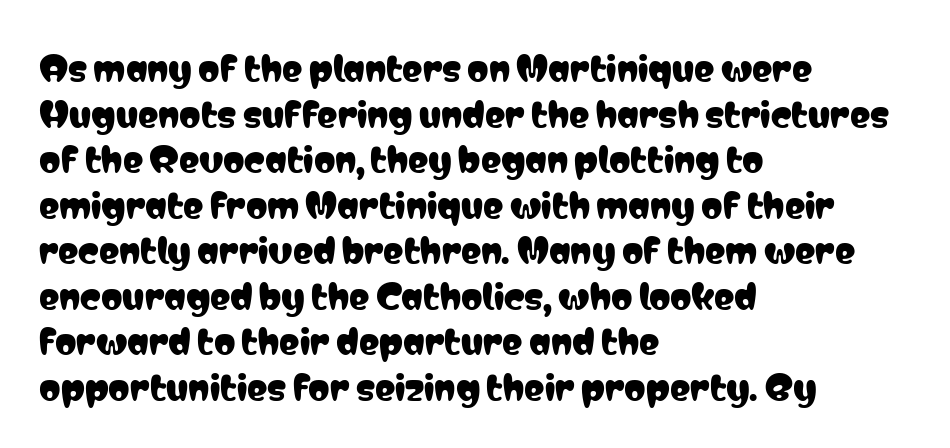
The image shows 34 px condensed sans-serif type, upright; set left-aligned, normal line spacing (1.34x), normal letter spacing, not underlined; low stroke contrast and a medium x-height.
